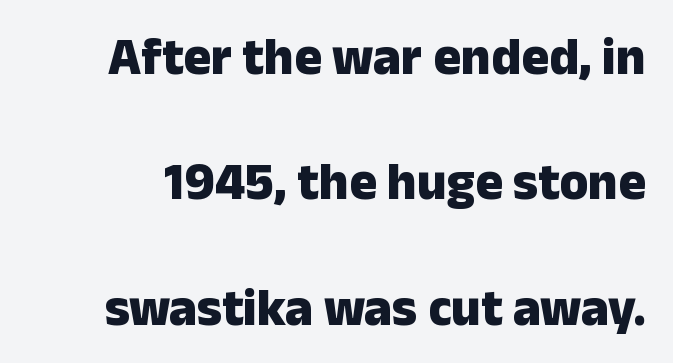
Q: Is the text bold? A: Yes.
Q: Is the text italic (slanted)? A: No, it is upright.
Q: Is the typeface a serif or a sans-serif typeface? A: Sans-serif.
Q: Is the text underlined? A: No.
Q: Is the spacing between letters normal or unusually wide? A: Normal.
Q: Is the spacing between lines tight, normal or loose? A: Loose.
Q: Width (condensed, normal, or wide)? A: Normal.
Q: Stroke contrast? A: Low.
Q: x-height? A: Medium.
Q: Monospaced? A: No.
